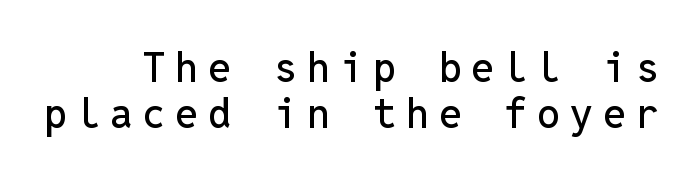
The image shows 41 px sans-serif type, upright, monospaced; set tight line spacing (1.11x), unusually wide letter spacing (+0.24 em), not underlined; low stroke contrast and a medium x-height.
